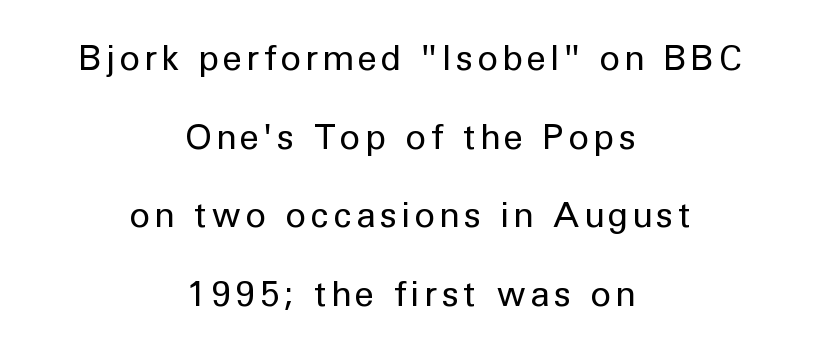
Q: Is the text bold? A: No.
Q: Is the text italic (slanted)? A: No, it is upright.
Q: Is the typeface a serif or a sans-serif typeface? A: Sans-serif.
Q: Is the text underlined? A: No.
Q: How is the paragraph aligned? A: Centered.
Q: Is the spacing between lines tight, normal or loose? A: Loose.
Q: Width (condensed, normal, or wide)? A: Normal.
Q: Stroke contrast? A: Low.
Q: x-height? A: Medium.
Q: Monospaced? A: No.
